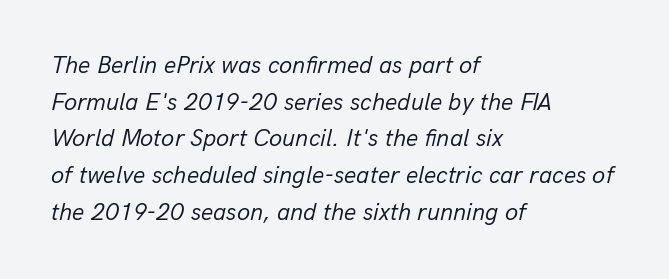
Q: Is the text bold? A: No.
Q: Is the text italic (slanted)? A: Yes, it leans right by about 13 degrees.
Q: Is the text underlined? A: No.
Q: How is the paragraph aligned? A: Left-aligned.
Q: Is the spacing between letters normal or unusually wide? A: Normal.
Q: Is the spacing between lines tight, normal or loose? A: Normal.
